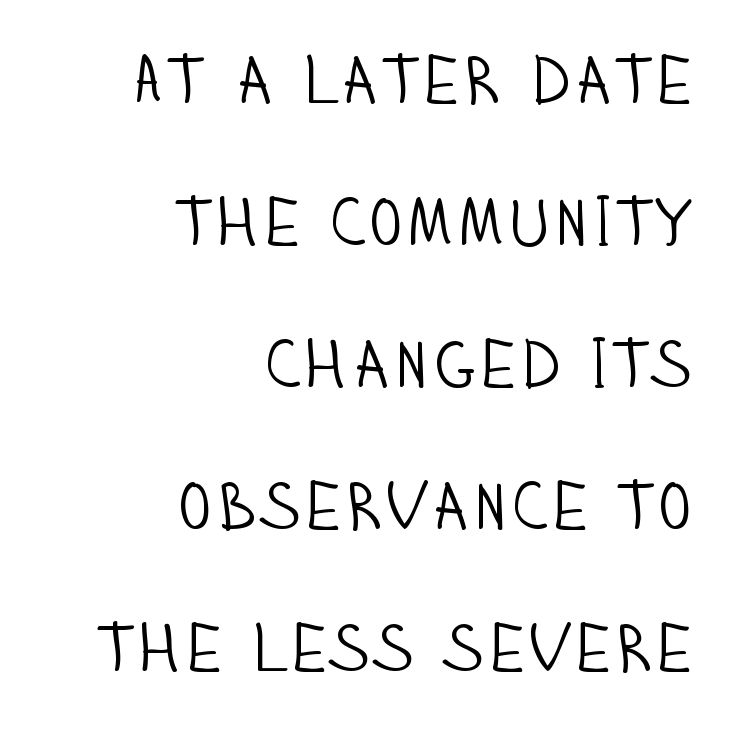
{"serif": "no", "italic": "no", "bold": "no", "weight": "light", "width": "condensed", "stroke_contrast": "low", "x_height": "large", "monospaced": "no", "underline": "no", "align": "right", "line_spacing": "loose", "line_spacing_ratio": 2.12, "letter_spacing": "normal", "letter_spacing_em": 0.0, "glyph_px": 67}
